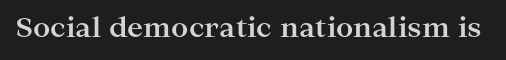
The image shows 27 px bold type, upright; set normal letter spacing, not underlined.
